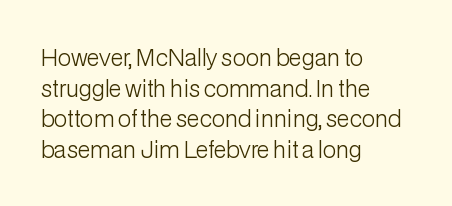
{"italic": "no", "bold": "no", "underline": "no", "align": "left", "line_spacing": "normal", "line_spacing_ratio": 1.39, "letter_spacing": "normal", "letter_spacing_em": 0.0, "glyph_px": 22}
